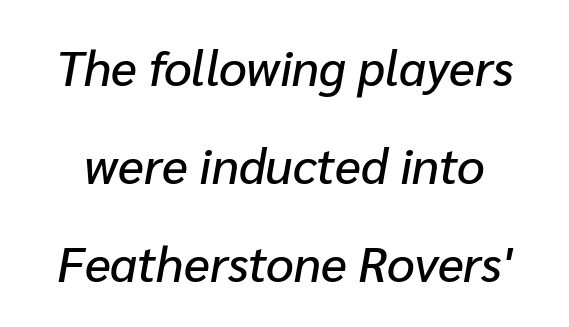
How would I describe the line gaps? Wide and relaxed. Style check: oblique. The face used here is proportionally spaced, like ordinary book or web type. You could call the tracking neutral — neither tight nor loose. Letters rest on an invisible, unmarked baseline.
